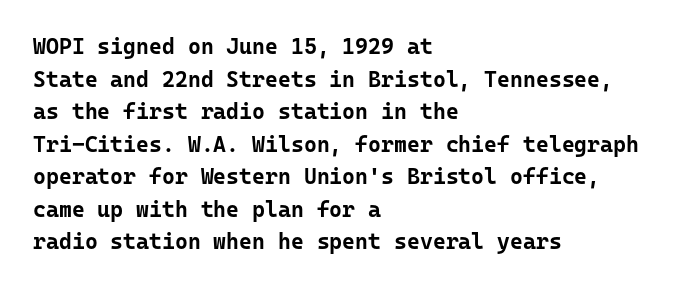
The letters stand straight up with perfectly vertical stems. Vertical spacing — default. Beneath every word, the page is bare. Typeset ragged right — the left edge is the straight one.
